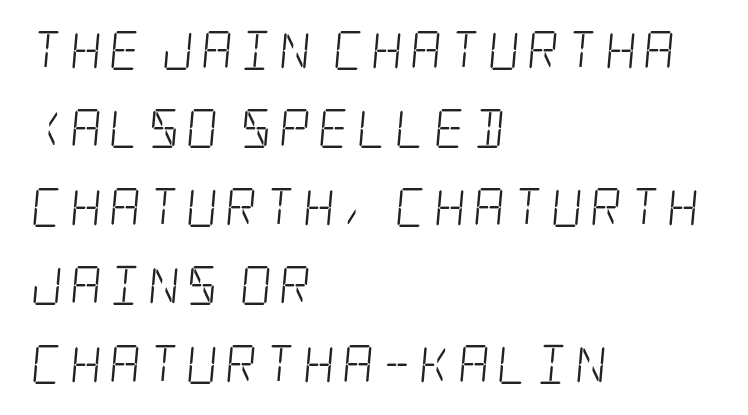
The image shows 39 px light, condensed serif type; set left-aligned, loose line spacing (2.01x), not underlined; low stroke contrast and a large x-height.
